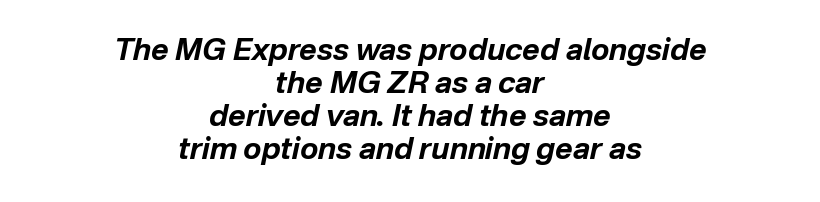
The image shows 30 px bold type, italic (leaning right); set centered, tight line spacing (1.1x), normal letter spacing, not underlined; low stroke contrast and a medium x-height.
